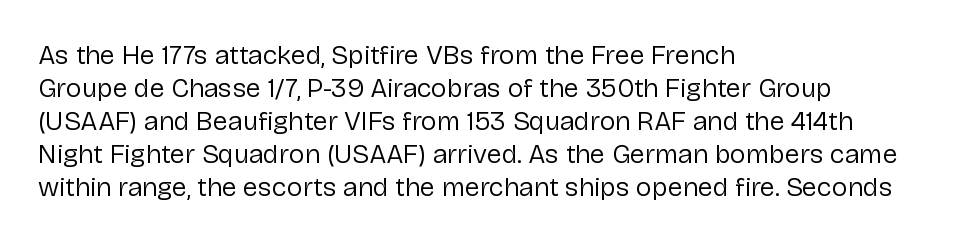
The type sits square on the baseline with zero lean. All the whitespace from short lines collects on the right. Students, note that the glyphs here touch the page at normal intervals. Weight class: somewhere from thin through regular. The foot of each line stays bare and open.
